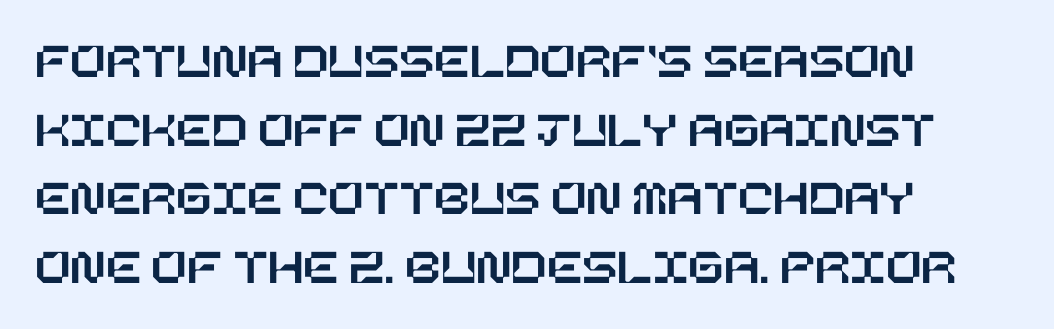
The lines sit at an ordinary, default distance from one another. The letterforms sit shoulder to shoulder at normal distance. Plain, unruled lines of type. If you drew a ruler down the left edge, every line would touch it.
